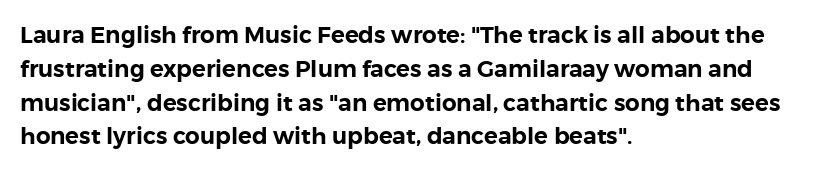
{"italic": "no", "underline": "no", "align": "left", "line_spacing": "normal", "line_spacing_ratio": 1.47, "letter_spacing": "normal", "letter_spacing_em": 0.0, "glyph_px": 23}
